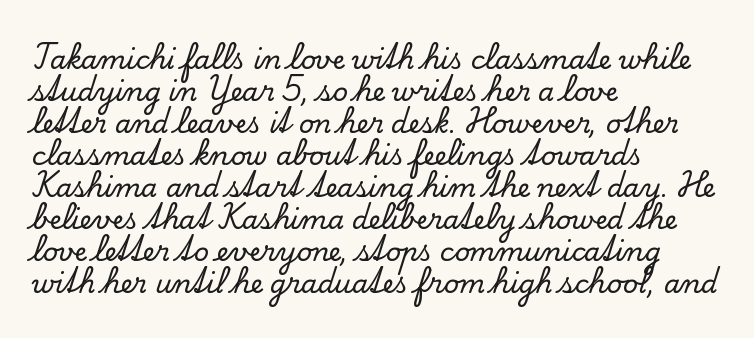
The image shows 26 px text type; set left-aligned, line spacing 1.23x, normal letter spacing, not underlined.
